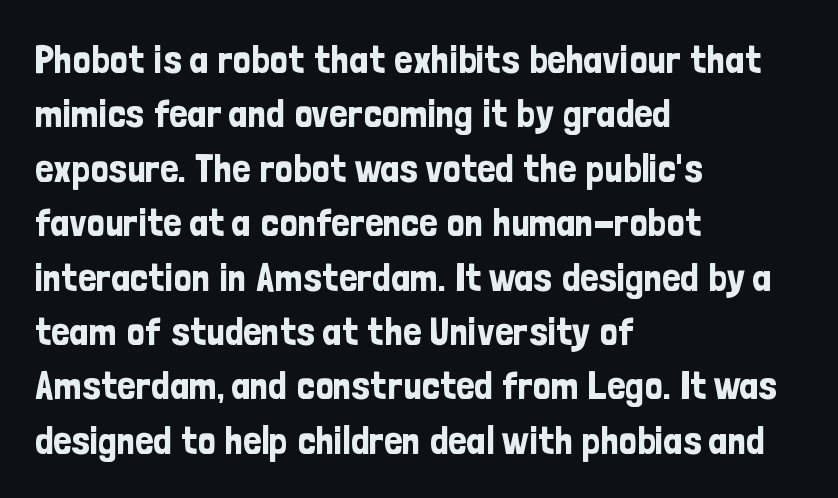
The image shows 40 px condensed sans-serif type, upright; set left-aligned, normal line spacing (1.36x), normal letter spacing, not underlined; low stroke contrast and a medium x-height.
